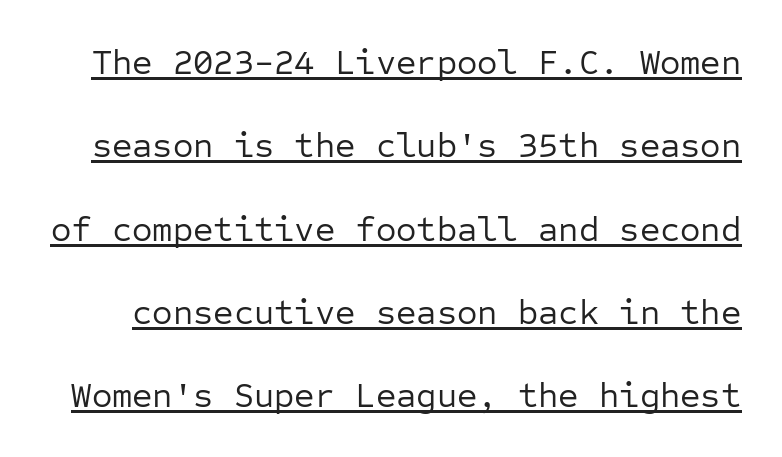
Q: Is the text bold? A: No.
Q: Is the text italic (slanted)? A: No, it is upright.
Q: Is the typeface a serif or a sans-serif typeface? A: Sans-serif.
Q: Is the text underlined? A: Yes.
Q: Is the spacing between letters normal or unusually wide? A: Normal.
Q: Is the spacing between lines tight, normal or loose? A: Loose.
Q: Width (condensed, normal, or wide)? A: Normal.
Q: Stroke contrast? A: Low.
Q: x-height? A: Medium.
Q: Monospaced? A: Yes.
